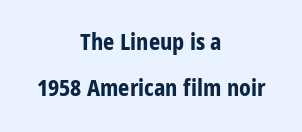
Designer's note — italics off, roman on. Bold? Absolutely — the strokes are thick and heavy. Letters rest on an invisible, unmarked baseline. Layout note: lines centered.
